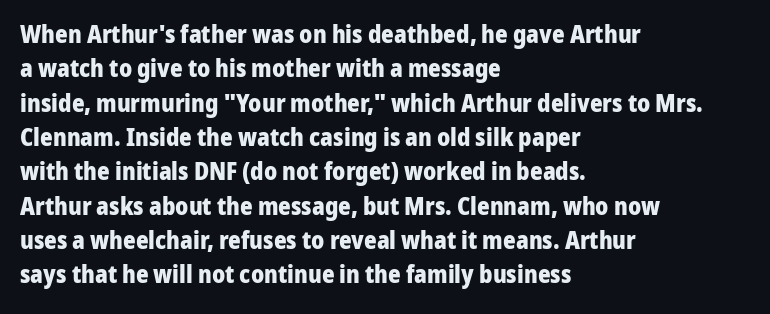
The image shows 24 px bold type, upright; set left-aligned, normal line spacing (1.43x), normal letter spacing, not underlined.
